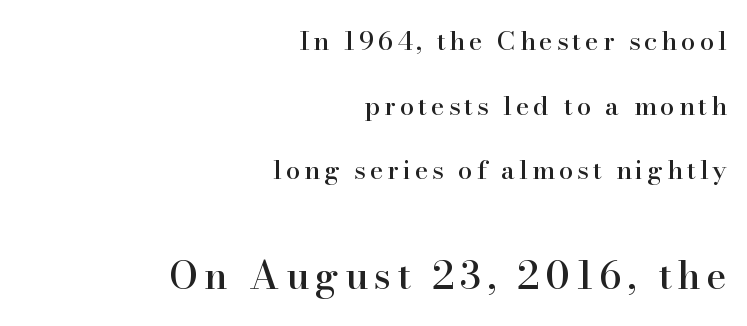
Q: Is the text italic (slanted)? A: No, it is upright.
Q: Is the typeface a serif or a sans-serif typeface? A: Serif.
Q: Is the text underlined? A: No.
Q: How is the paragraph aligned? A: Right-aligned.
Q: Is the spacing between lines tight, normal or loose? A: Loose.
Q: Which block of text is set in a larger size, the first (top) or the second (bottom)? A: The second (bottom) one.
Q: Width (condensed, normal, or wide)? A: Normal.
Q: Stroke contrast? A: High.
Q: x-height? A: Small.
Q: Monospaced? A: No.
